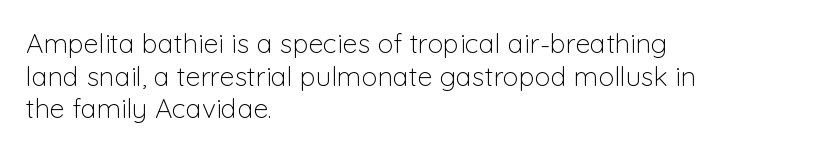
{"italic": "no", "bold": "no", "underline": "no", "align": "left", "line_spacing_ratio": 1.21, "letter_spacing": "normal", "letter_spacing_em": 0.0, "glyph_px": 27}
